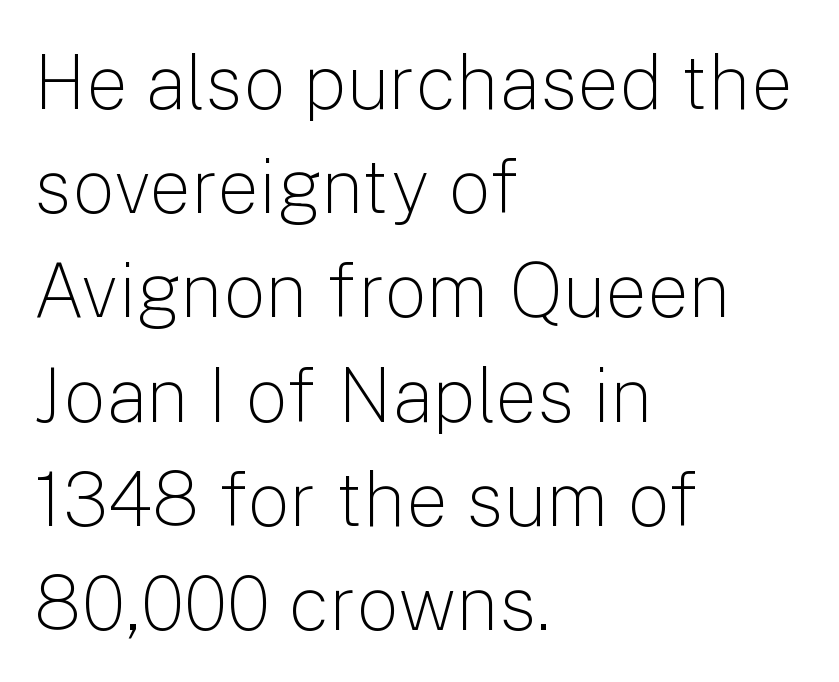
The image shows 75 px light sans-serif type, upright; set left-aligned, normal line spacing (1.39x), normal letter spacing, not underlined; low stroke contrast and a medium x-height.
